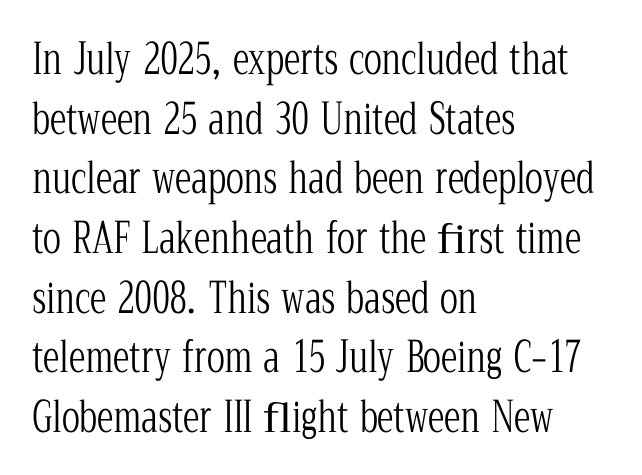
Does the type have serifs? Yes, each stem ends in a small foot. The rows are spaced the way most documents space them. Ordinary non-slanted type is in use. Check under the words: just untouched page. The strokes are not fattened; the text isn't bold.
